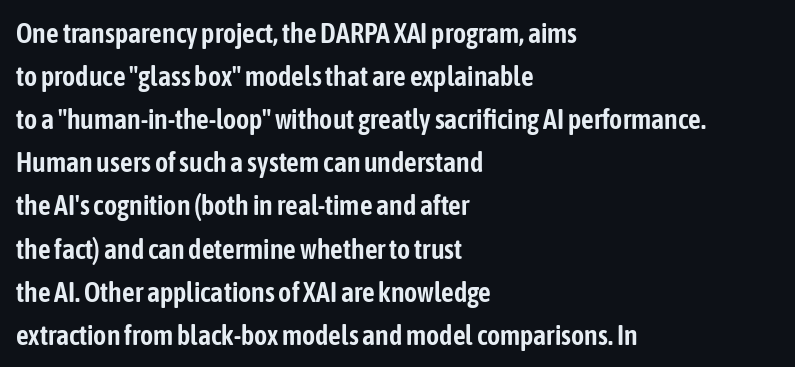
Each letter keeps its own natural width here, so spacing adapts to shape. The gaps between neighbouring characters are ordinary and unremarkable. The strip under each line holds only bare page. These lines stack with their left ends in a neat column. The face used here is a sans, in the tradition of grotesques and geometrics.
